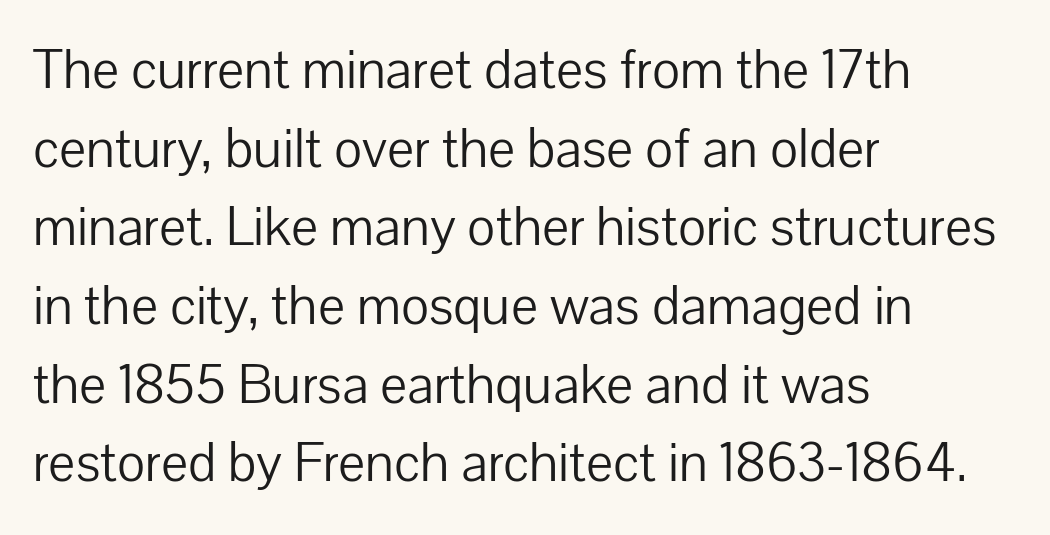
{"serif": "no", "italic": "no", "bold": "no", "weight": "light", "width": "normal", "stroke_contrast": "low", "x_height": "medium", "monospaced": "no", "underline": "no", "align": "left", "line_spacing": "normal", "line_spacing_ratio": 1.38, "letter_spacing": "normal", "letter_spacing_em": 0.0, "glyph_px": 57}
